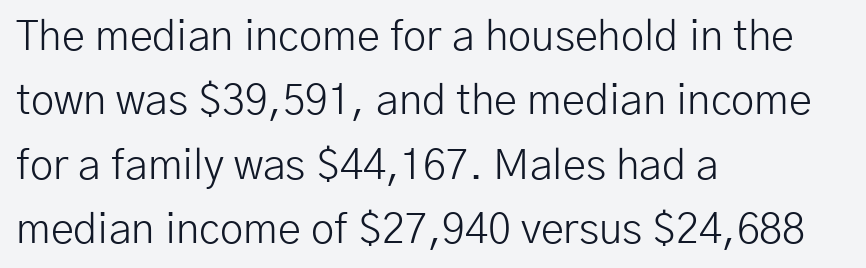
Tracking here is standard; glyphs follow each other at the usual distance. Style check: upright. Is there much room between lines? A standard amount, neither cramped nor airy. I'd call this a sans setting — the letters go barefoot. Varying glyph widths throughout — classic text-font behaviour. Is the type heavy? It reads as light-to-regular instead.
